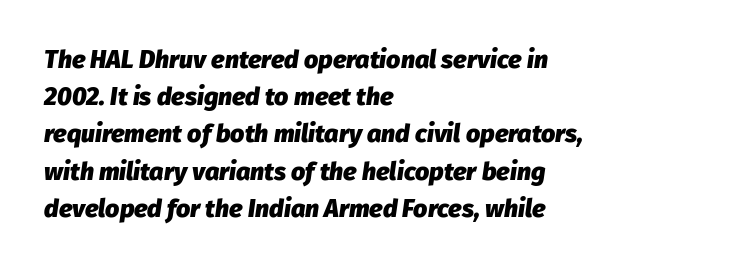
The image shows 25 px bold type, italic (leaning right); set left-aligned, normal line spacing (1.49x), normal letter spacing, not underlined.
